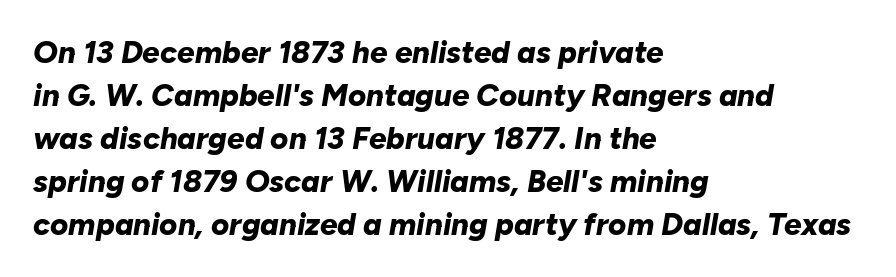
Q: Is the text bold? A: Yes.
Q: Is the text italic (slanted)? A: Yes, it leans right by about 10 degrees.
Q: Is the text underlined? A: No.
Q: How is the paragraph aligned? A: Left-aligned.
Q: Is the spacing between letters normal or unusually wide? A: Normal.
Q: Is the spacing between lines tight, normal or loose? A: Normal.
Q: Width (condensed, normal, or wide)? A: Normal.
Q: Stroke contrast? A: Low.
Q: x-height? A: Medium.
Q: Monospaced? A: No.
